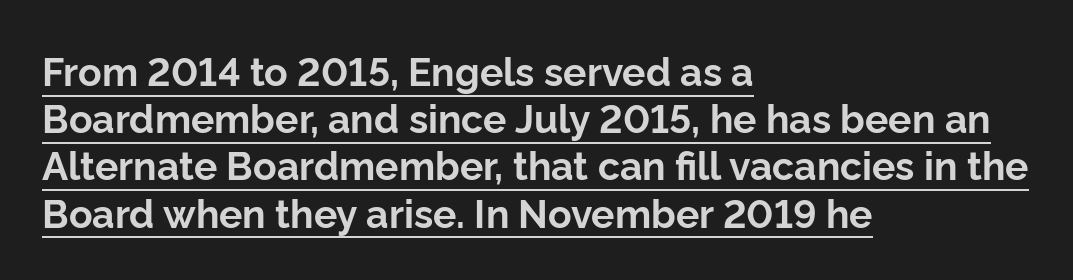
The image shows 39 px bold sans-serif type, upright; set left-aligned, line spacing 1.21x, normal letter spacing, underlined; low stroke contrast and a medium x-height.
